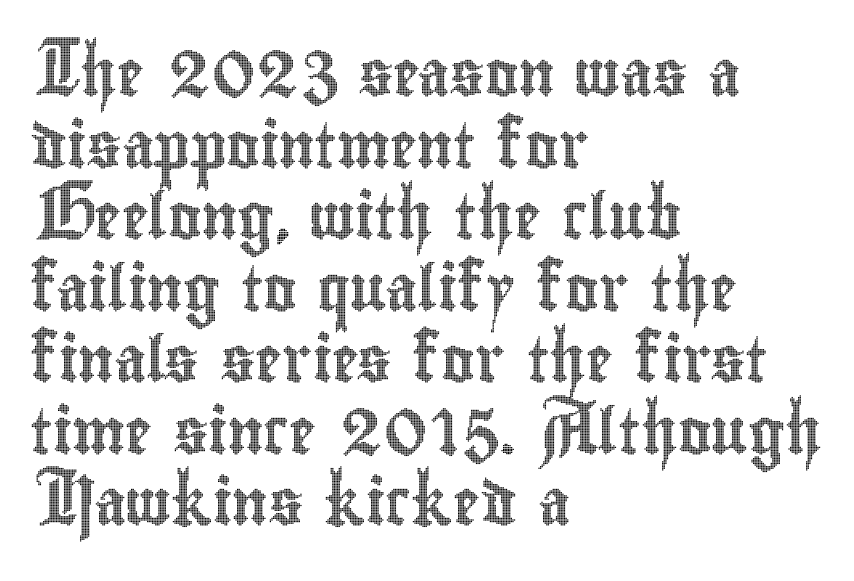
The image shows 45 px condensed type, upright; set left-aligned, normal line spacing (1.59x), normal letter spacing, not underlined; a small x-height.
